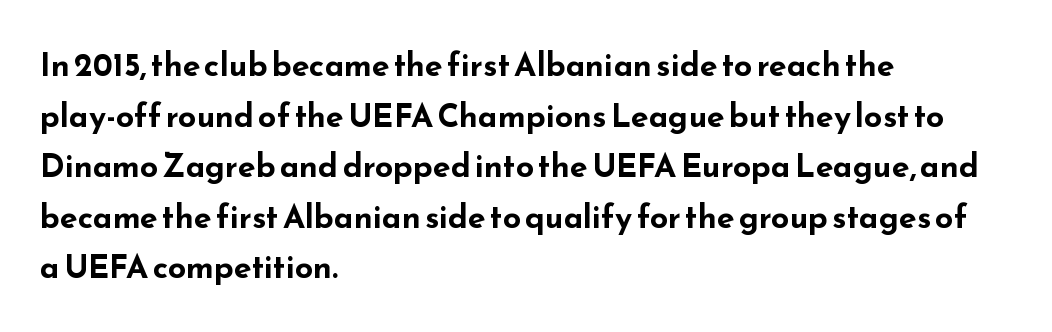
These lines are composed in type without serifs. Students, observe: this is what conventionally led text looks like. No italicization has been applied; the sample stays upright. The foot of each line stays bare and open. This sample uses plain, unmodified letter spacing.
